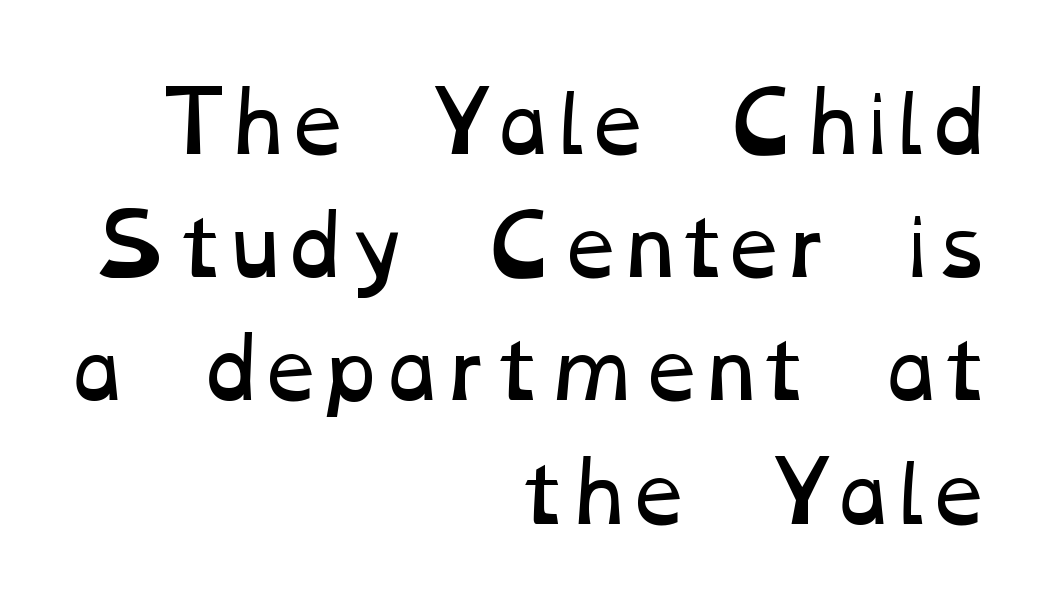
{"bold": "no", "weight": "regular", "width": "wide", "stroke_contrast": "low", "x_height": "medium", "monospaced": "no", "underline": "no", "align": "right", "line_spacing": "normal", "line_spacing_ratio": 1.54, "letter_spacing": "normal", "letter_spacing_em": 0.0, "glyph_px": 80}
